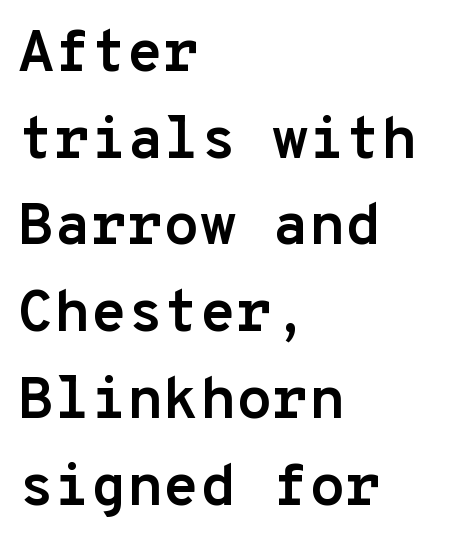
Posture: upright roman. To sum up the face: it is a sans, with no serifs. Horizontally, the lines are justified to the leading edge only. Thick stems and heavy bowls — unmistakably bold. No extra tracking has been applied to these lines. The space between consecutive lines is moderate.
